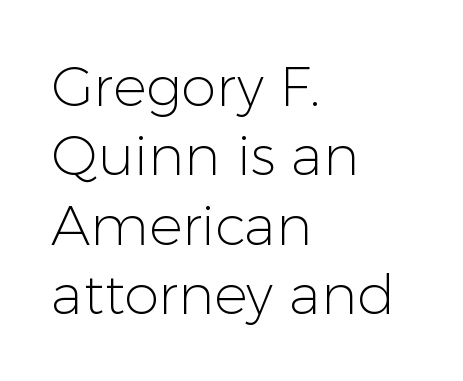
Weight: regular or lighter. Any mark beneath the type? The region is blank. Looks like regular typesetting: each glyph gets only the width it needs. Ascenders rise straight up at ninety degrees.
